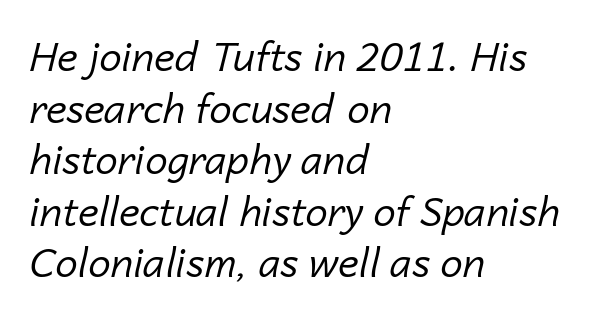
Q: Is the text bold? A: No.
Q: Is the text italic (slanted)? A: Yes, it leans right by about 14 degrees.
Q: Is the text underlined? A: No.
Q: How is the paragraph aligned? A: Left-aligned.
Q: Is the spacing between letters normal or unusually wide? A: Normal.
Q: Is the spacing between lines tight, normal or loose? A: Normal.
Q: Width (condensed, normal, or wide)? A: Normal.
Q: Stroke contrast? A: Low.
Q: x-height? A: Medium.
Q: Monospaced? A: No.
